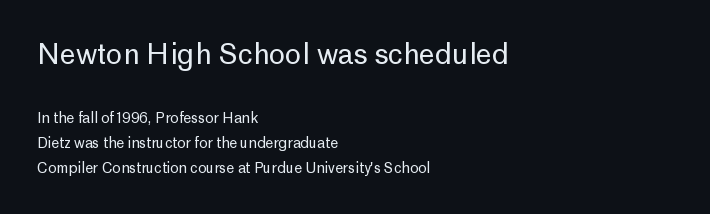
The image shows 28 px regular-weight sans-serif type, upright; set left-aligned, line spacing 1.77x, normal letter spacing, not underlined; the first (top) block is 2.0x larger; low stroke contrast and a medium x-height.
